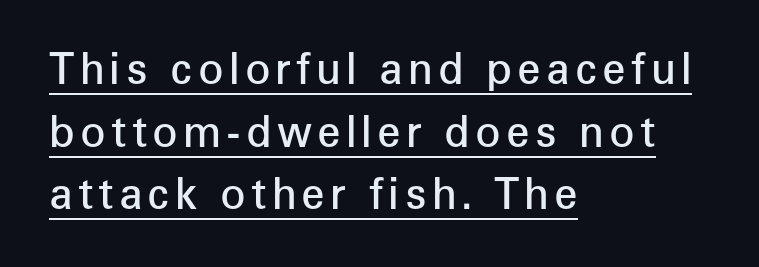
Q: Is the text bold? A: Semi-bold.
Q: Is the text italic (slanted)? A: No, it is upright.
Q: Is the typeface a serif or a sans-serif typeface? A: Sans-serif.
Q: Is the text underlined? A: Yes.
Q: How is the paragraph aligned? A: Left-aligned.
Q: Is the spacing between lines tight, normal or loose? A: Normal.
Q: Width (condensed, normal, or wide)? A: Normal.
Q: Stroke contrast? A: Low.
Q: x-height? A: Medium.
Q: Monospaced? A: No.
